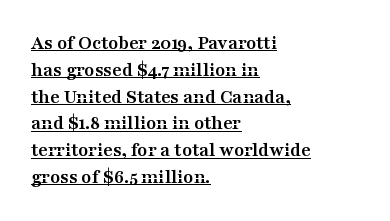
Summary of vertical rhythm: regular, with standard interline spacing. In designer terms, the underline attribute is active on this setting. Tracking value appears to be zero — textbook default spacing. These lines stack with their left ends in a neat column.
